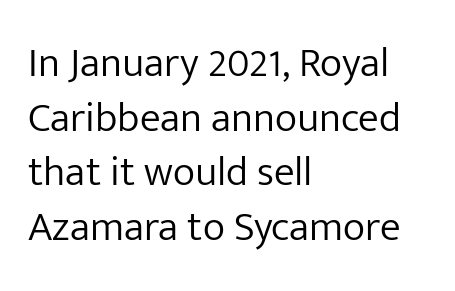
The image shows 42 px light sans-serif type, upright; set left-aligned, normal line spacing (1.3x), normal letter spacing, not underlined; low stroke contrast and a medium x-height.
